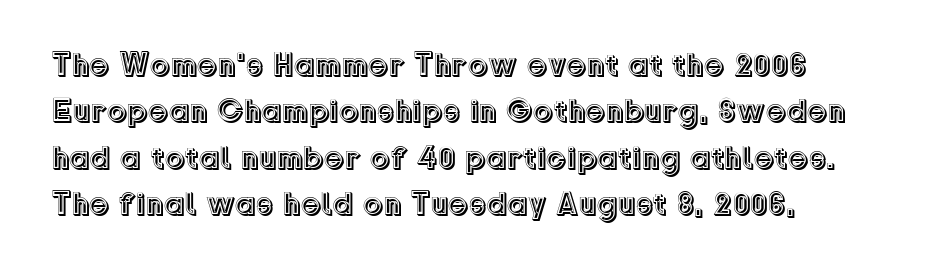
Q: Is the text italic (slanted)? A: No, it is upright.
Q: Is the text underlined? A: No.
Q: Is the spacing between letters normal or unusually wide? A: Normal.
Q: Is the spacing between lines tight, normal or loose? A: Normal.
Q: Width (condensed, normal, or wide)? A: Normal.
Q: x-height? A: Medium.
Q: Monospaced? A: No.
